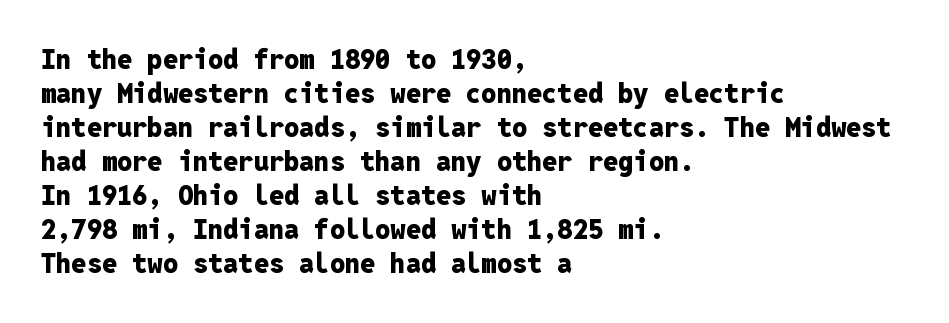
Q: Is the text bold? A: Yes.
Q: Is the text italic (slanted)? A: No, it is upright.
Q: Is the text underlined? A: No.
Q: How is the paragraph aligned? A: Left-aligned.
Q: Is the spacing between letters normal or unusually wide? A: Normal.
Q: Is the spacing between lines tight, normal or loose? A: Normal.
